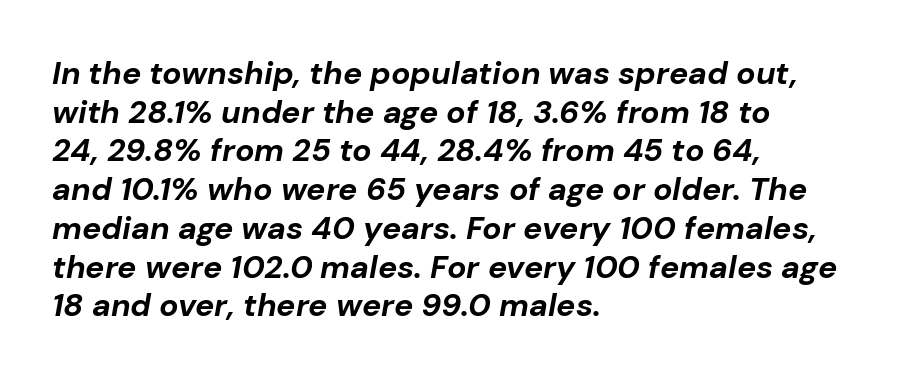
The image shows 32 px bold type, italic (leaning right); set left-aligned, line spacing 1.21x, normal letter spacing, not underlined; low stroke contrast and a medium x-height.
